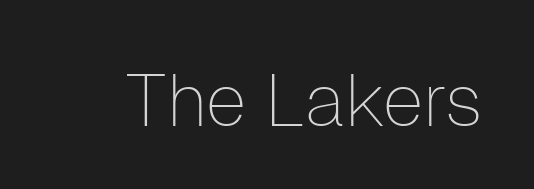
The image shows 73 px thin sans-serif type, upright; set normal letter spacing, not underlined; low stroke contrast and a medium x-height.
